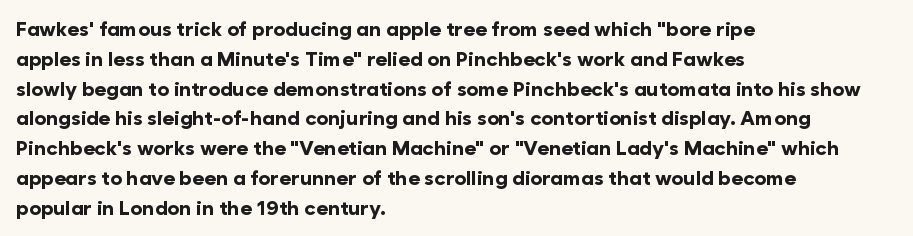
{"italic": "no", "bold": "yes", "underline": "no", "align": "left", "line_spacing": "normal", "line_spacing_ratio": 1.49, "letter_spacing": "normal", "letter_spacing_em": 0.0, "glyph_px": 20}
